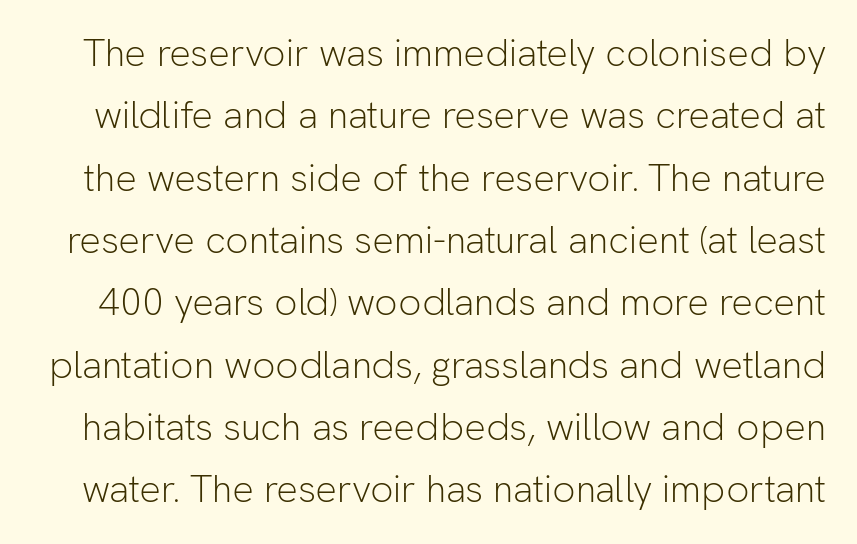
Looks like regular typesetting: each glyph gets only the width it needs. The lettering holds an erect, upright posture throughout. On a weight scale, this lands at 450 or below. Examine the stroke ends and you'll find no serifs. The letters sit at their default tracking, neither squeezed nor spread. The space beneath each line is pristine and unruled.
